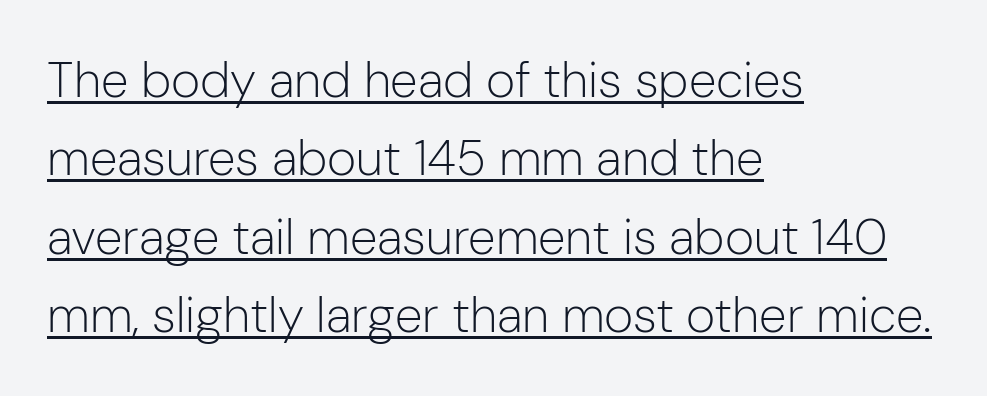
The image shows 50 px light sans-serif type, upright; set left-aligned, normal line spacing (1.57x), normal letter spacing, underlined; low stroke contrast and a medium x-height.
